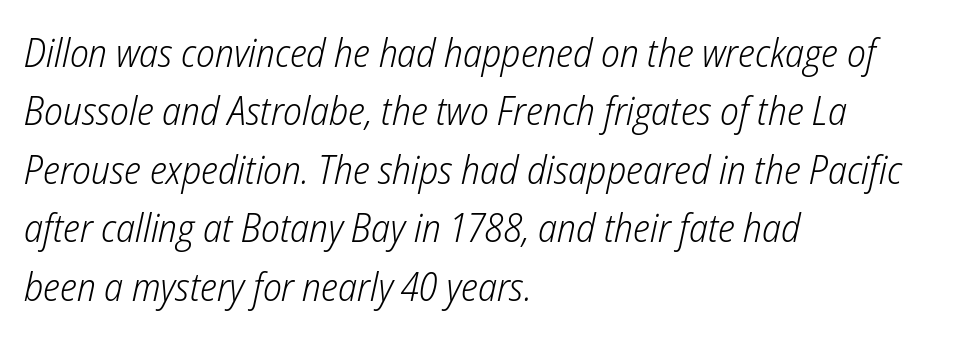
Q: Is the text bold? A: No.
Q: Is the text italic (slanted)? A: Yes, it leans right by about 12 degrees.
Q: Is the text underlined? A: No.
Q: How is the paragraph aligned? A: Left-aligned.
Q: Is the spacing between letters normal or unusually wide? A: Normal.
Q: Is the spacing between lines tight, normal or loose? A: Normal.
Q: Width (condensed, normal, or wide)? A: Condensed.
Q: Stroke contrast? A: Low.
Q: x-height? A: Medium.
Q: Monospaced? A: No.
